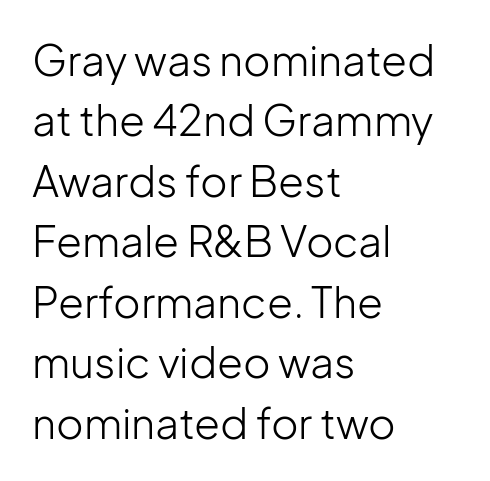
The image shows 42 px light sans-serif type, upright; set left-aligned, normal line spacing (1.44x), normal letter spacing, not underlined; low stroke contrast and a medium x-height.
